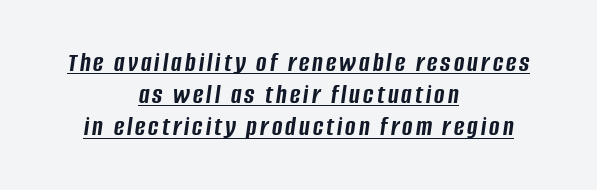
Which margin do the lines hug? Neither — every line sits in the middle. Pretty heavy lettering here — definitely bold. Do the characters align in a grid? No, the font is proportional. Looks like someone drew a line under every word here.
